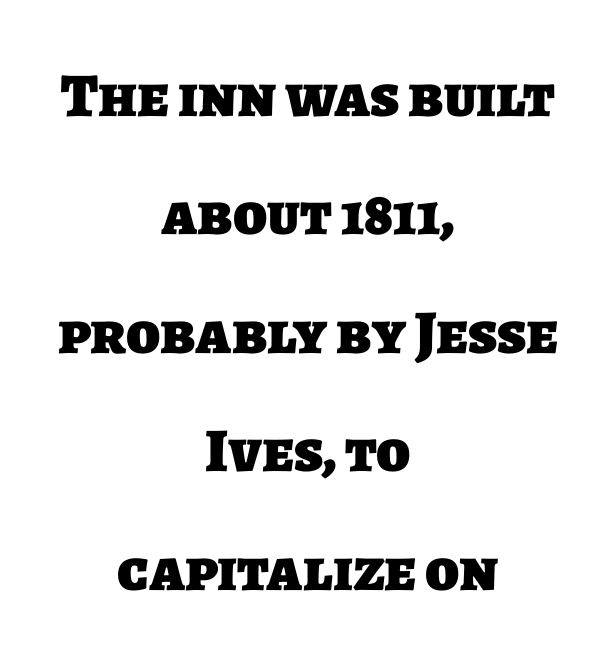
Q: Is the text bold? A: Yes.
Q: Is the typeface a serif or a sans-serif typeface? A: Sans-serif.
Q: Is the text underlined? A: No.
Q: How is the paragraph aligned? A: Centered.
Q: Is the spacing between letters normal or unusually wide? A: Normal.
Q: Is the spacing between lines tight, normal or loose? A: Loose.
Q: Width (condensed, normal, or wide)? A: Normal.
Q: Stroke contrast? A: Low.
Q: x-height? A: Large.
Q: Monospaced? A: No.
